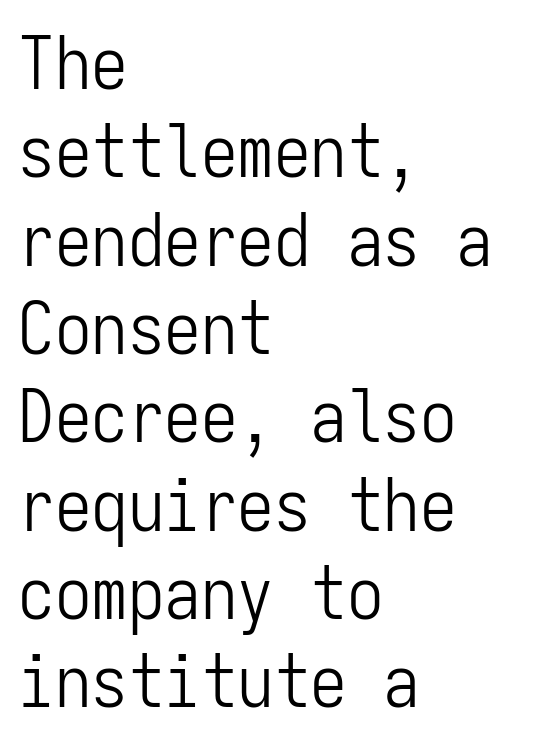
{"serif": "no", "italic": "no", "bold": "no", "weight": "light", "width": "condensed", "stroke_contrast": "low", "x_height": "medium", "monospaced": "yes", "underline": "no", "align": "left", "line_spacing_ratio": 1.21, "letter_spacing": "normal", "letter_spacing_em": 0.0, "glyph_px": 73}
